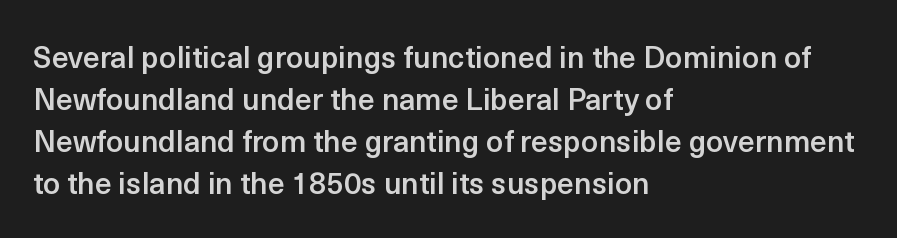
Q: Is the text bold? A: Semi-bold.
Q: Is the text italic (slanted)? A: No, it is upright.
Q: Is the typeface a serif or a sans-serif typeface? A: Sans-serif.
Q: Is the text underlined? A: No.
Q: How is the paragraph aligned? A: Left-aligned.
Q: Is the spacing between letters normal or unusually wide? A: Normal.
Q: Is the spacing between lines tight, normal or loose? A: Normal.
Q: Width (condensed, normal, or wide)? A: Normal.
Q: x-height? A: Medium.
Q: Monospaced? A: No.
